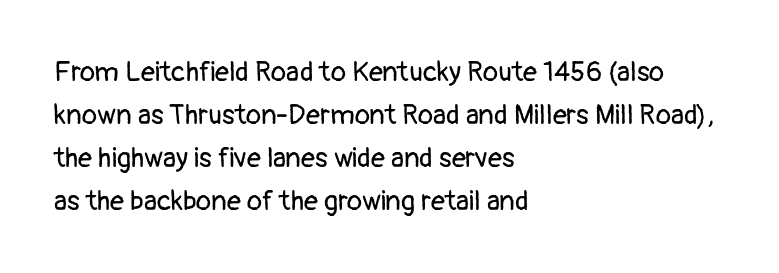
{"serif": "no", "italic": "no", "bold": "no", "weight": "regular", "width": "normal", "stroke_contrast": "low", "x_height": "medium", "monospaced": "no", "underline": "no", "align": "left", "line_spacing": "normal", "line_spacing_ratio": 1.53, "letter_spacing": "normal", "letter_spacing_em": 0.0, "glyph_px": 28}
